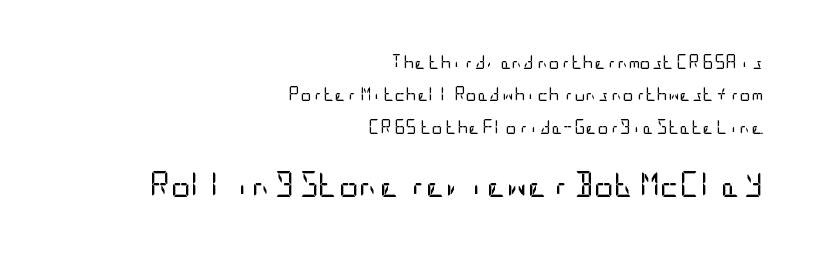
{"italic": "no", "bold": "no", "underline": "no", "align": "right", "line_spacing": "loose", "line_spacing_ratio": 2.32, "letter_spacing": "normal", "letter_spacing_em": 0.0, "larger_block": "second", "size_ratio": 1.79, "glyph_px": 25}
